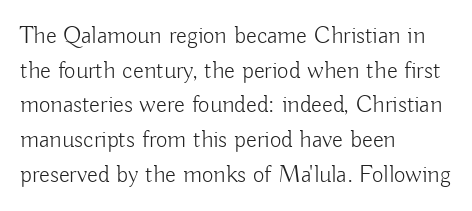
The image shows 25 px text type, upright; set left-aligned, normal line spacing (1.39x), normal letter spacing, not underlined.
